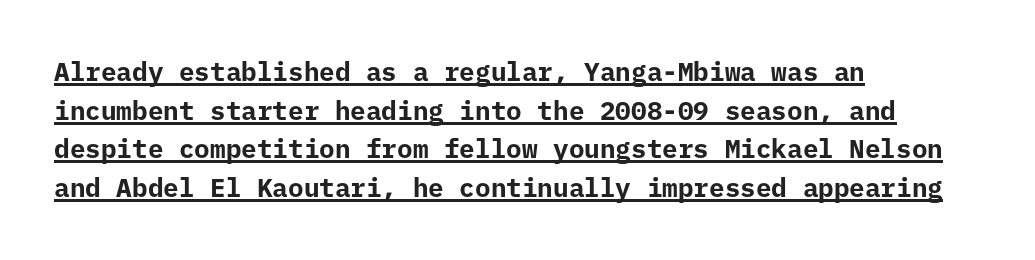
The image shows 26 px bold type, upright; set left-aligned, normal line spacing (1.49x), normal letter spacing, underlined.
